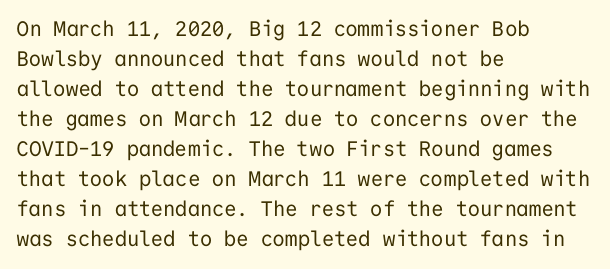
Q: Is the text bold? A: No.
Q: Is the text italic (slanted)? A: No, it is upright.
Q: Is the text underlined? A: No.
Q: How is the paragraph aligned? A: Left-aligned.
Q: Is the spacing between letters normal or unusually wide? A: Normal.
Q: Is the spacing between lines tight, normal or loose? A: Normal.
